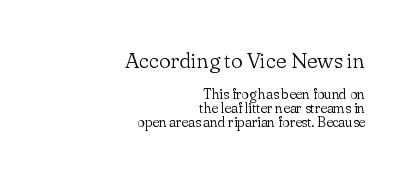
Q: Is the text bold? A: No.
Q: Is the text italic (slanted)? A: No, it is upright.
Q: Is the text underlined? A: No.
Q: How is the paragraph aligned? A: Right-aligned.
Q: Is the spacing between letters normal or unusually wide? A: Normal.
Q: Is the spacing between lines tight, normal or loose? A: Tight.
Q: Which block of text is set in a larger size, the first (top) or the second (bottom)? A: The first (top) one.
